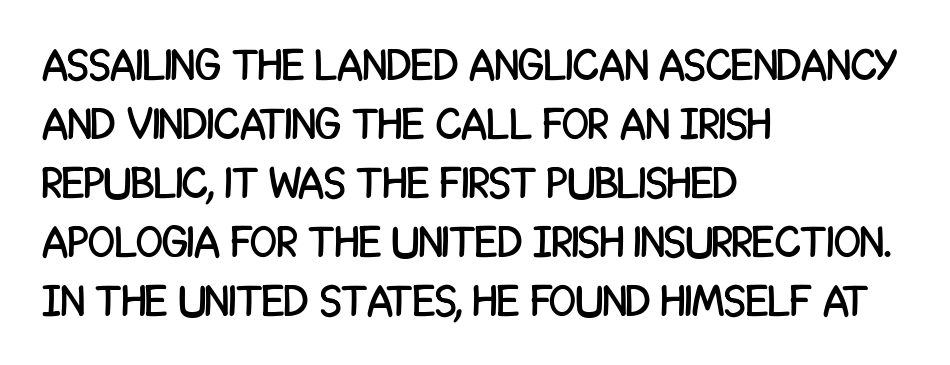
The image shows 44 px condensed sans-serif type, upright; set left-aligned, normal line spacing (1.34x), normal letter spacing, not underlined; low stroke contrast and a large x-height.
